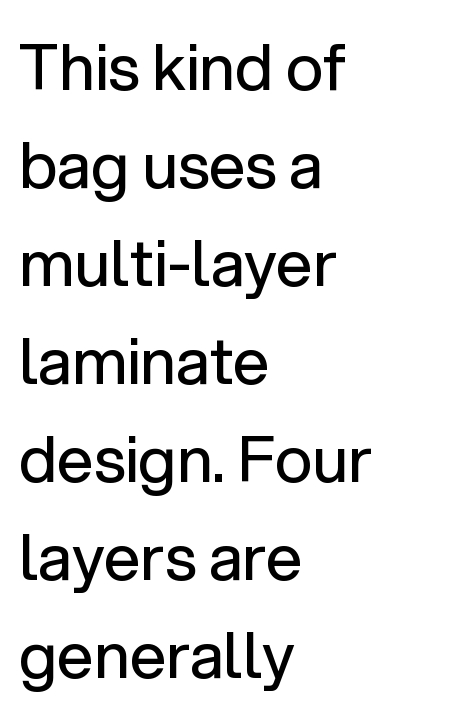
Q: Is the text bold? A: No.
Q: Is the text italic (slanted)? A: No, it is upright.
Q: Is the typeface a serif or a sans-serif typeface? A: Sans-serif.
Q: Is the text underlined? A: No.
Q: How is the paragraph aligned? A: Left-aligned.
Q: Is the spacing between letters normal or unusually wide? A: Normal.
Q: Is the spacing between lines tight, normal or loose? A: Normal.
Q: Width (condensed, normal, or wide)? A: Normal.
Q: Stroke contrast? A: Low.
Q: x-height? A: Medium.
Q: Monospaced? A: No.
